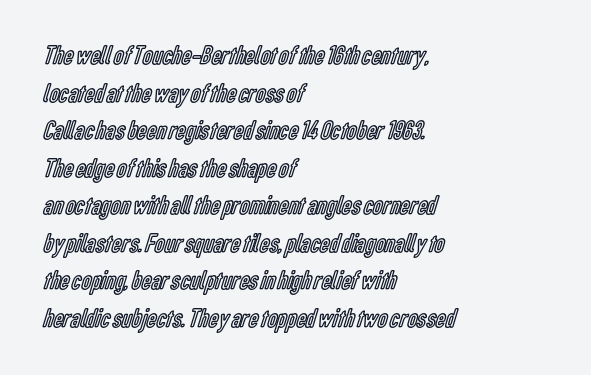
The image shows 27 px text type; set left-aligned, normal line spacing (1.39x), normal letter spacing, not underlined.
